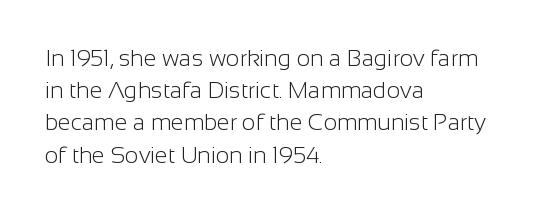
{"italic": "no", "bold": "no", "underline": "no", "align": "left", "line_spacing": "normal", "line_spacing_ratio": 1.4, "letter_spacing": "normal", "letter_spacing_em": 0.0, "glyph_px": 23}
